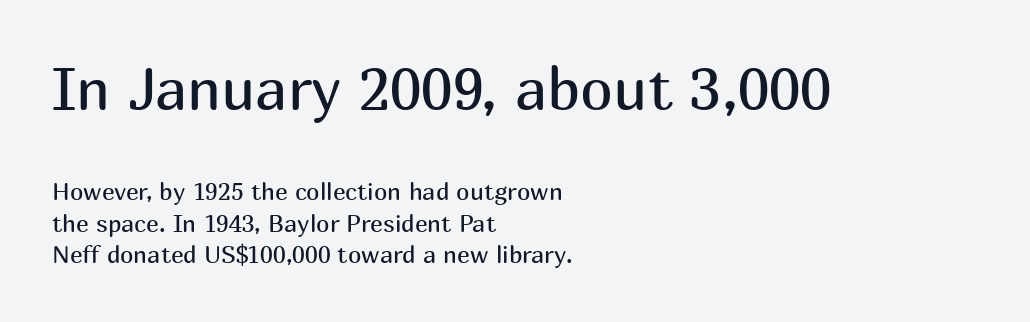
Q: Is the text bold? A: No.
Q: Is the text italic (slanted)? A: No, it is upright.
Q: Is the typeface a serif or a sans-serif typeface? A: Sans-serif.
Q: Is the text underlined? A: No.
Q: How is the paragraph aligned? A: Left-aligned.
Q: Is the spacing between letters normal or unusually wide? A: Normal.
Q: Is the spacing between lines tight, normal or loose? A: Normal.
Q: Which block of text is set in a larger size, the first (top) or the second (bottom)? A: The first (top) one.
Q: Width (condensed, normal, or wide)? A: Normal.
Q: Stroke contrast? A: Medium.
Q: x-height? A: Medium.
Q: Monospaced? A: No.
